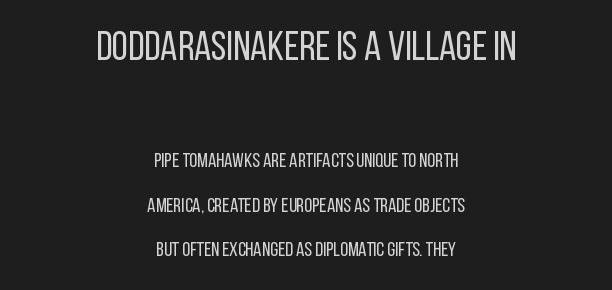
{"serif": "no", "italic": "no", "bold": "no", "weight": "regular", "width": "condensed", "stroke_contrast": "low", "x_height": "large", "monospaced": "no", "underline": "no", "align": "center", "line_spacing": "loose", "line_spacing_ratio": 2.21, "letter_spacing": "normal", "letter_spacing_em": 0.0, "larger_block": "first", "size_ratio": 2.05, "glyph_px": 41}
